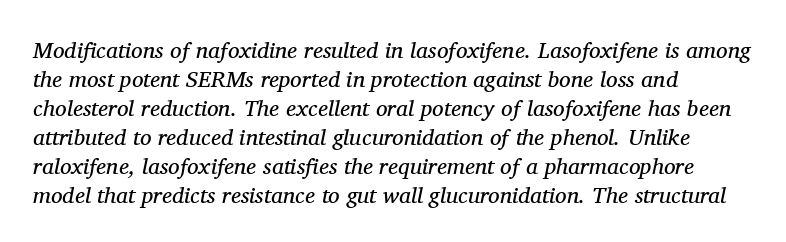
The image shows 23 px text type, italic (leaning right); set left-aligned, normal line spacing (1.26x), normal letter spacing, not underlined.
